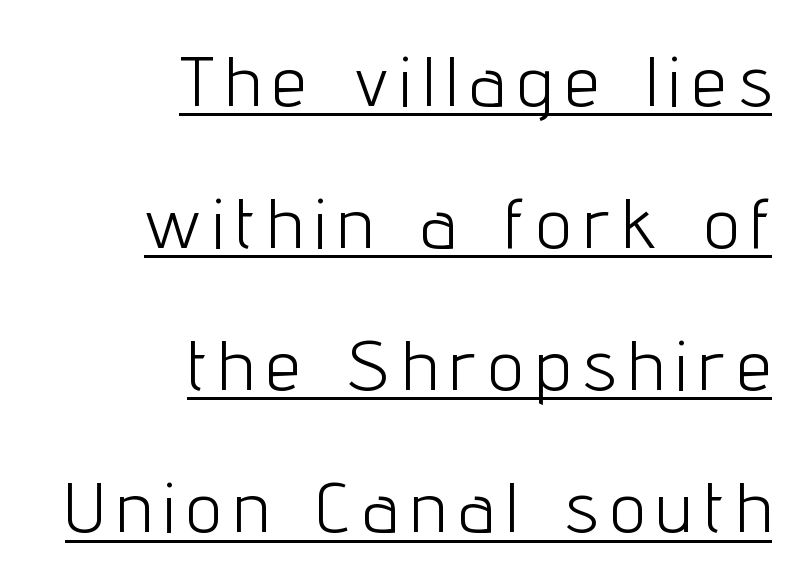
{"serif": "no", "italic": "no", "bold": "no", "weight": "light", "width": "condensed", "stroke_contrast": "low", "x_height": "medium", "monospaced": "no", "underline": "yes", "align": "right", "line_spacing": "loose", "line_spacing_ratio": 2.03, "glyph_px": 70}
